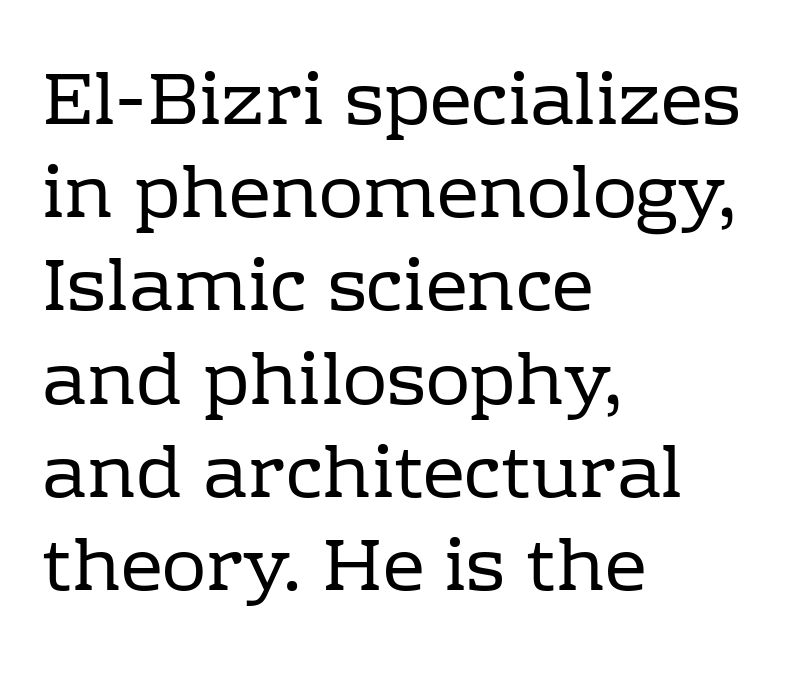
Q: Is the text bold? A: No.
Q: Is the text italic (slanted)? A: No, it is upright.
Q: Is the typeface a serif or a sans-serif typeface? A: Serif.
Q: Is the text underlined? A: No.
Q: How is the paragraph aligned? A: Left-aligned.
Q: Is the spacing between letters normal or unusually wide? A: Normal.
Q: Is the spacing between lines tight, normal or loose? A: Normal.
Q: Width (condensed, normal, or wide)? A: Normal.
Q: Stroke contrast? A: Low.
Q: x-height? A: Medium.
Q: Monospaced? A: No.
